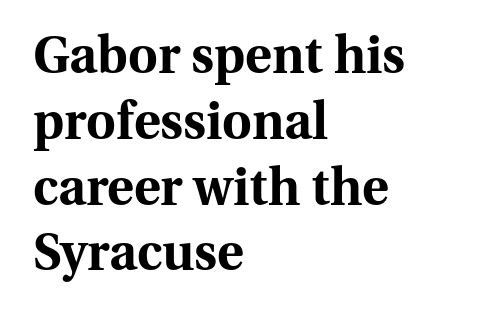
The image shows 51 px bold serif type, upright; set left-aligned, normal line spacing (1.29x), normal letter spacing, not underlined; medium stroke contrast and a medium x-height.
